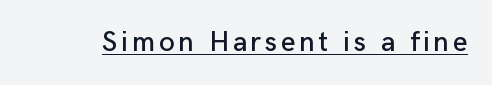
{"serif": "no", "italic": "no", "width": "normal", "stroke_contrast": "low", "x_height": "medium", "monospaced": "no", "underline": "yes", "glyph_px": 28}
